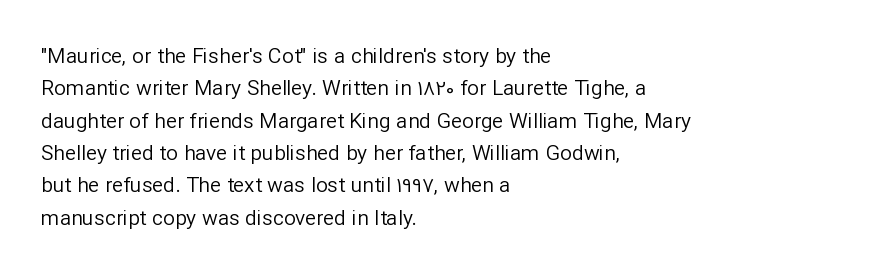
Words float on clear page, feet unadorned. Letters have the restrained weight of plain body copy at most. Horizontal alignment here is leftward, the default for most running prose. Whoever set this chose a conventional vertical rhythm. This sample uses an upright cut, with every glyph sitting square on the baseline.
